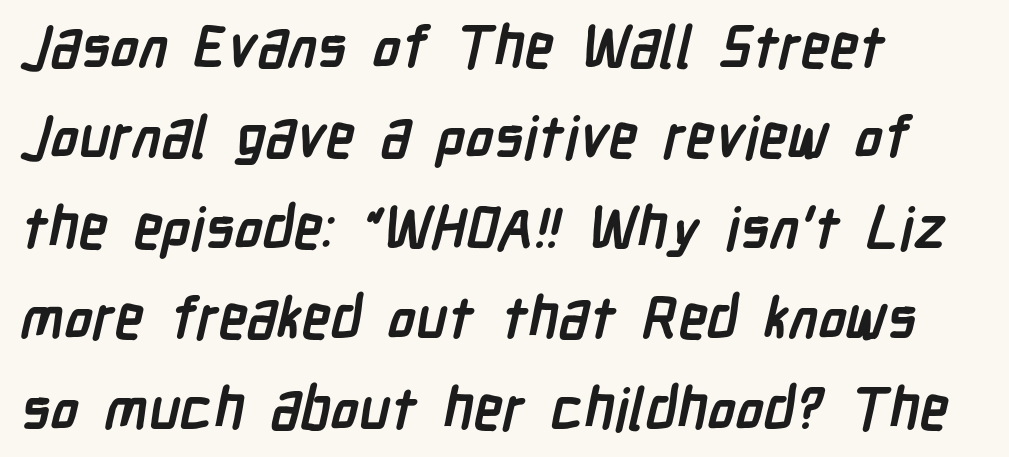
{"serif": "no", "bold": "yes", "weight": "semibold", "width": "condensed", "stroke_contrast": "low", "x_height": "medium", "monospaced": "no", "underline": "no", "align": "left", "line_spacing": "normal", "line_spacing_ratio": 1.56, "letter_spacing": "normal", "letter_spacing_em": 0.0, "glyph_px": 58}
